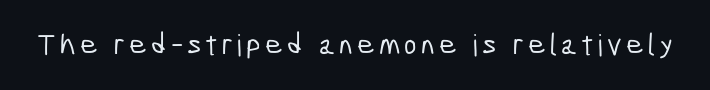
Varying glyph widths throughout — classic text-font behaviour. Classification — sans serif. Decoration check: the copy has no underline.
